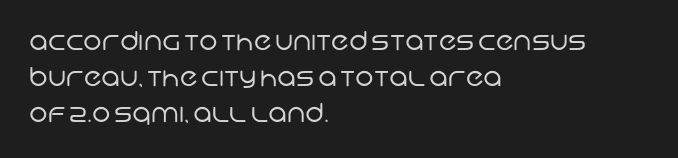
The image shows 26 px text type; set left-aligned, normal line spacing (1.39x), normal letter spacing, not underlined.
